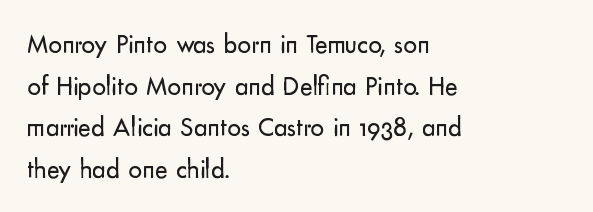
{"italic": "no", "bold": "no", "underline": "no", "align": "left", "line_spacing": "normal", "line_spacing_ratio": 1.54, "letter_spacing": "normal", "letter_spacing_em": 0.0, "glyph_px": 27}
